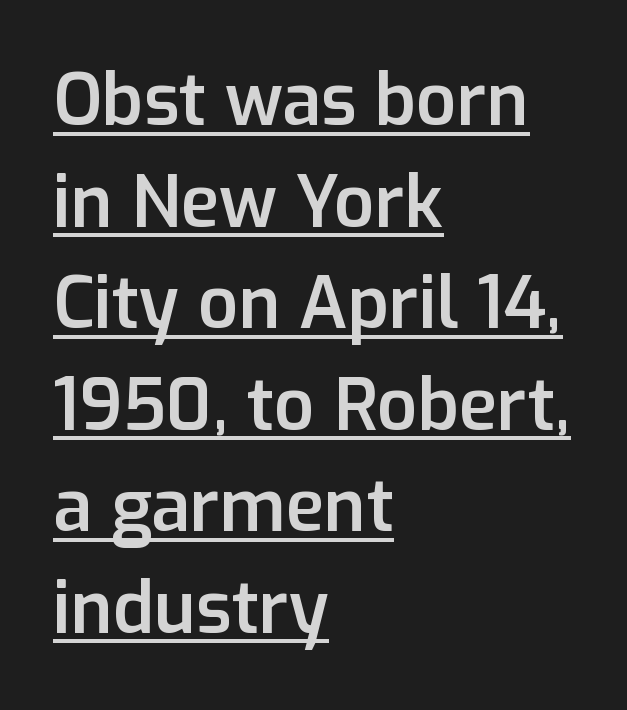
The image shows 71 px semibold sans-serif type, upright; set left-aligned, normal line spacing (1.43x), normal letter spacing, underlined; low stroke contrast and a medium x-height.
